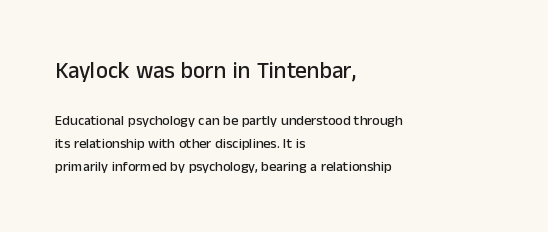
{"italic": "no", "underline": "no", "align": "left", "line_spacing": "normal", "line_spacing_ratio": 1.63, "letter_spacing": "normal", "letter_spacing_em": 0.0, "larger_block": "first", "size_ratio": 1.64, "glyph_px": 23}
